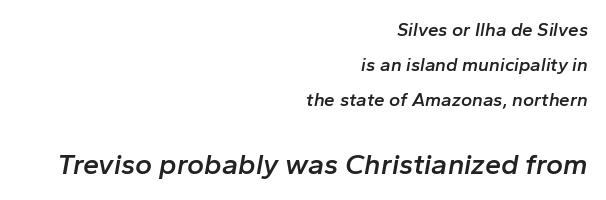
Q: Is the text bold? A: Semi-bold.
Q: Is the text italic (slanted)? A: Yes, it leans right by about 10 degrees.
Q: Is the text underlined? A: No.
Q: How is the paragraph aligned? A: Right-aligned.
Q: Is the spacing between letters normal or unusually wide? A: Normal.
Q: Which block of text is set in a larger size, the first (top) or the second (bottom)? A: The second (bottom) one.
Q: Width (condensed, normal, or wide)? A: Normal.
Q: Stroke contrast? A: Low.
Q: x-height? A: Medium.
Q: Monospaced? A: No.
